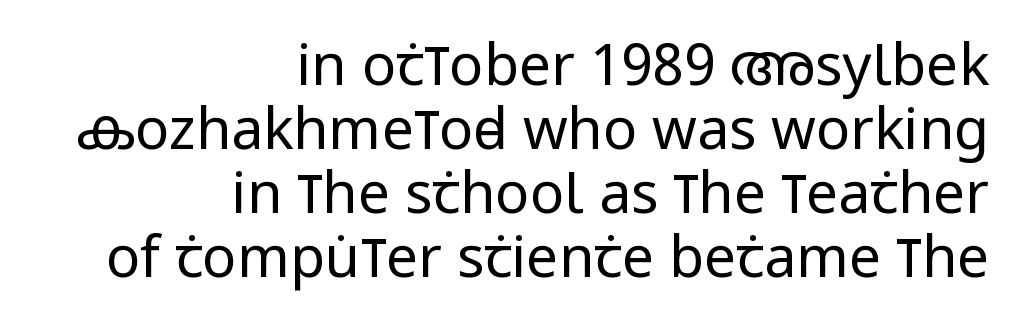
The image shows 57 px regular-weight, condensed sans-serif type, upright; set right-aligned, tight line spacing (1.12x), normal letter spacing, not underlined; low stroke contrast and a large x-height.
